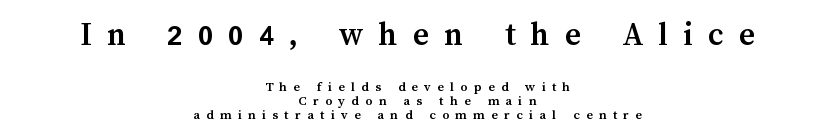
Typeset on center — no edge is straight. Decoration check: the copy has no underline. Very little white space separates one row of letters from the next. This is heavy type, rendered in bold. Do the characters align in a grid? No, the font is proportional.
